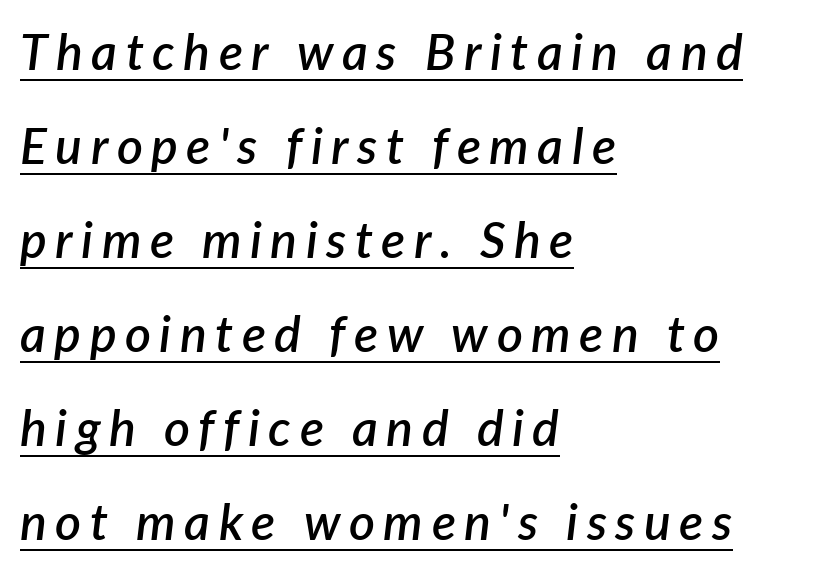
Q: Is the text bold? A: Semi-bold.
Q: Is the text italic (slanted)? A: Yes, it leans right by about 7 degrees.
Q: Is the text underlined? A: Yes.
Q: How is the paragraph aligned? A: Left-aligned.
Q: Width (condensed, normal, or wide)? A: Normal.
Q: Stroke contrast? A: Low.
Q: x-height? A: Medium.
Q: Monospaced? A: No.
